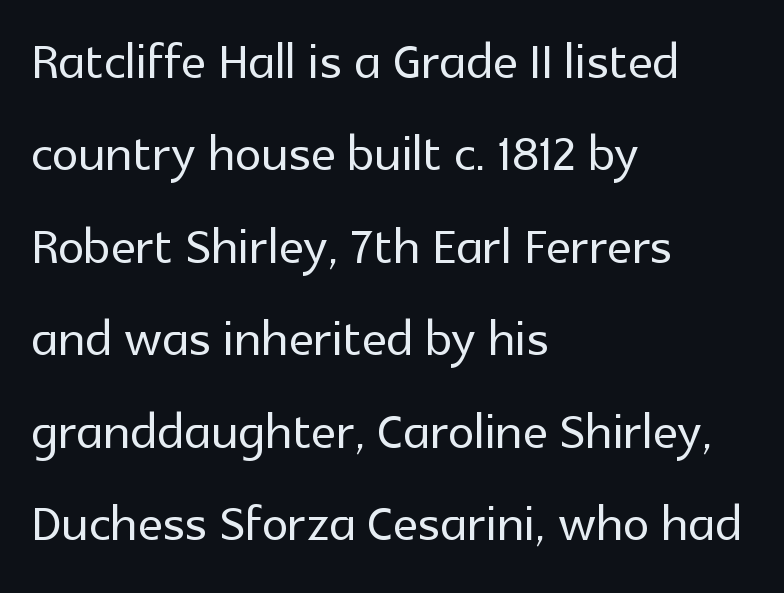
The image shows 67 px sans-serif type, upright; set left-aligned, normal line spacing (1.38x), normal letter spacing, not underlined; a medium x-height.
